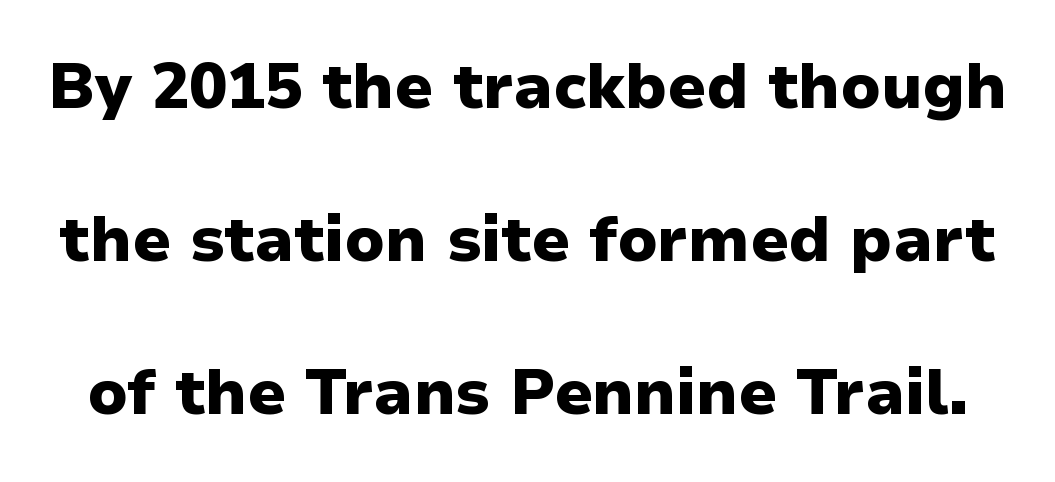
The image shows 63 px heavy sans-serif type, upright; set loose line spacing (2.43x), normal letter spacing, not underlined; low stroke contrast and a medium x-height.
